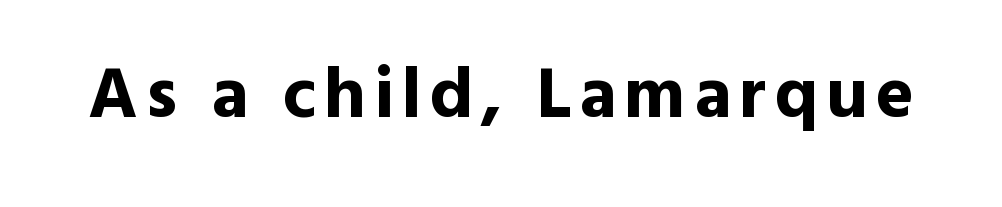
Q: Is the text bold? A: Yes.
Q: Is the text italic (slanted)? A: No, it is upright.
Q: Is the typeface a serif or a sans-serif typeface? A: Sans-serif.
Q: Is the text underlined? A: No.
Q: Width (condensed, normal, or wide)? A: Normal.
Q: x-height? A: Medium.
Q: Monospaced? A: No.
